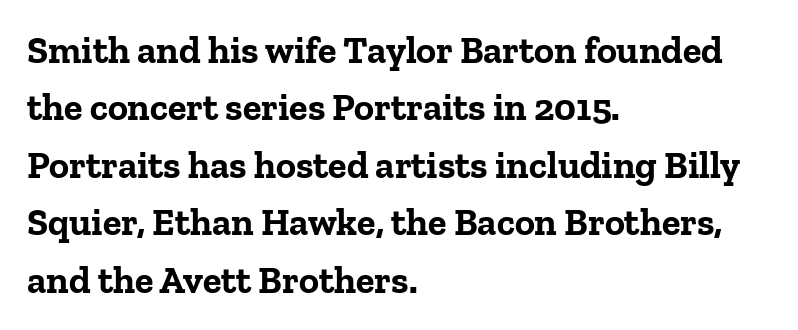
One-word summary of the alignment: left. Letterform terminals end in serifs throughout the passage. Does the weight exceed regular? Yes, all the way to bold. Is this a fixed-width face? No — the glyphs have proportional, varying widths.
